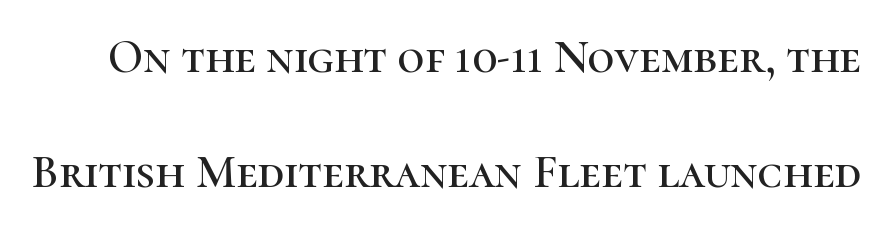
{"serif": "yes", "italic": "no", "width": "normal", "stroke_contrast": "high", "x_height": "medium", "monospaced": "no", "underline": "no", "line_spacing": "loose", "line_spacing_ratio": 2.45, "letter_spacing": "normal", "letter_spacing_em": 0.0, "glyph_px": 47}
